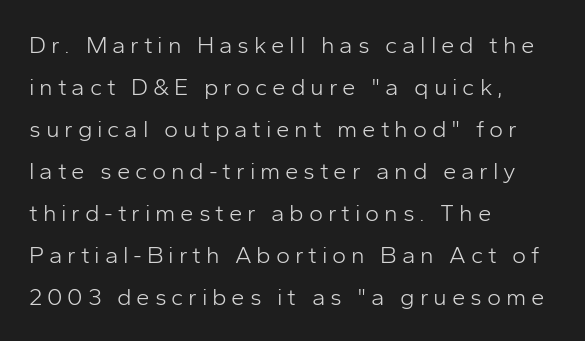
Q: Is the text bold? A: No.
Q: Is the text italic (slanted)? A: No, it is upright.
Q: Is the text underlined? A: No.
Q: How is the paragraph aligned? A: Left-aligned.
Q: Is the spacing between letters normal or unusually wide? A: Unusually wide.
